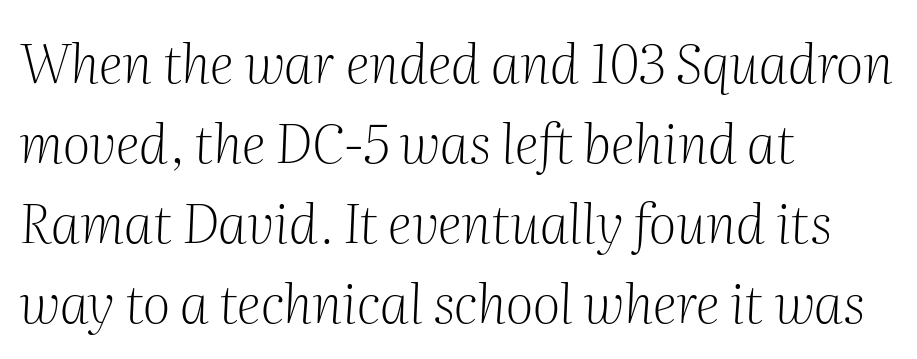
Q: Is the text bold? A: No.
Q: Is the text italic (slanted)? A: Yes, it leans right by about 2 degrees.
Q: Is the typeface a serif or a sans-serif typeface? A: Serif.
Q: Is the text underlined? A: No.
Q: How is the paragraph aligned? A: Left-aligned.
Q: Is the spacing between letters normal or unusually wide? A: Normal.
Q: Is the spacing between lines tight, normal or loose? A: Normal.
Q: Width (condensed, normal, or wide)? A: Normal.
Q: Stroke contrast? A: Medium.
Q: x-height? A: Medium.
Q: Monospaced? A: No.
